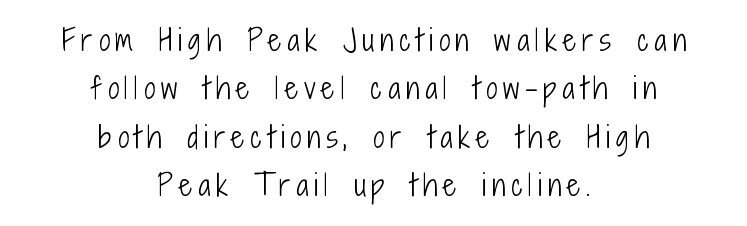
The passage shown is not underscored anywhere. Characters remain perfectly vertical along every line. Stroke mass is kept to a normal reading level or below. Note the varied advance widths — an 'i' is clearly narrower than an 'm'. Typeset on center — no edge is straight. I'd call this a sans setting — the letters go barefoot.
